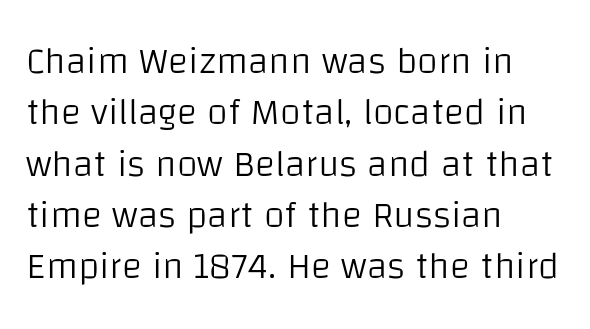
Q: Is the text bold? A: No.
Q: Is the text italic (slanted)? A: No, it is upright.
Q: Is the typeface a serif or a sans-serif typeface? A: Sans-serif.
Q: Is the text underlined? A: No.
Q: How is the paragraph aligned? A: Left-aligned.
Q: Is the spacing between letters normal or unusually wide? A: Normal.
Q: Is the spacing between lines tight, normal or loose? A: Normal.
Q: Width (condensed, normal, or wide)? A: Normal.
Q: Stroke contrast? A: Low.
Q: x-height? A: Large.
Q: Monospaced? A: No.
